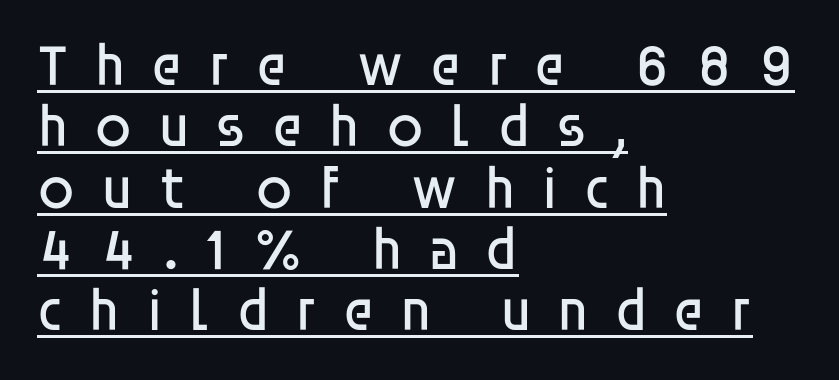
The image shows 59 px regular-weight sans-serif type, upright; set left-aligned, tight line spacing (1.04x), unusually wide letter spacing (+0.43 em), underlined; low stroke contrast and a large x-height.
